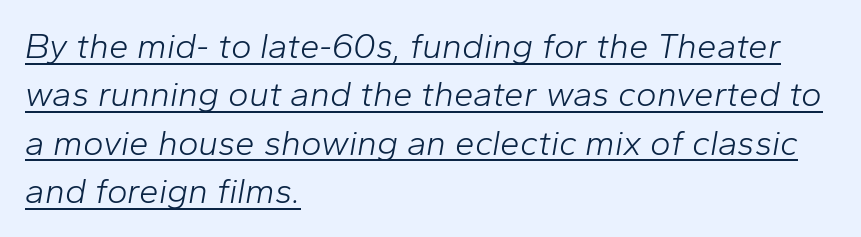
The image shows 35 px light type, italic (leaning right); set left-aligned, normal line spacing (1.38x), normal letter spacing, underlined; low stroke contrast and a medium x-height.
